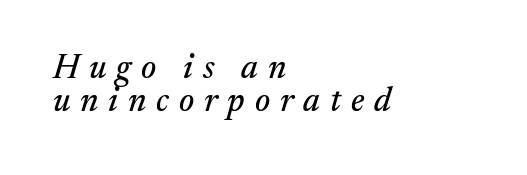
The image shows 34 px serif type, italic (leaning right); set left-aligned, tight line spacing (0.98x), unusually wide letter spacing (+0.29 em), not underlined; medium stroke contrast and a medium x-height.
